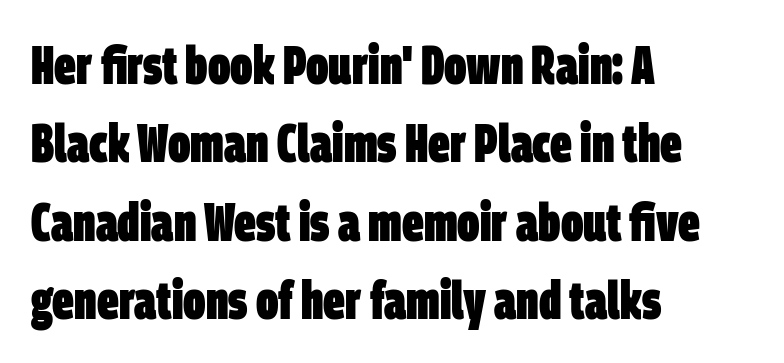
Q: Is the text bold? A: Yes.
Q: Is the typeface a serif or a sans-serif typeface? A: Sans-serif.
Q: Is the text underlined? A: No.
Q: How is the paragraph aligned? A: Left-aligned.
Q: Is the spacing between letters normal or unusually wide? A: Normal.
Q: Is the spacing between lines tight, normal or loose? A: Normal.
Q: Width (condensed, normal, or wide)? A: Condensed.
Q: Stroke contrast? A: Low.
Q: x-height? A: Large.
Q: Monospaced? A: No.
